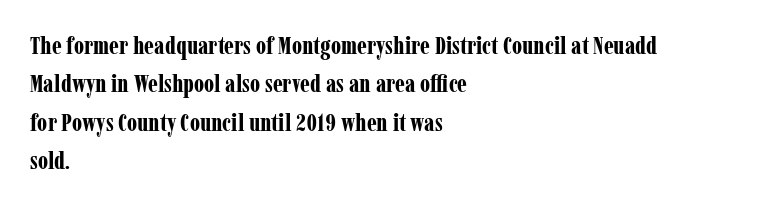
Q: Is the text bold? A: Yes.
Q: Is the text italic (slanted)? A: No, it is upright.
Q: Is the text underlined? A: No.
Q: How is the paragraph aligned? A: Left-aligned.
Q: Is the spacing between letters normal or unusually wide? A: Normal.
Q: Is the spacing between lines tight, normal or loose? A: Normal.
